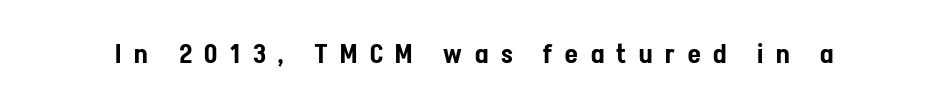
Q: Is the text italic (slanted)? A: No, it is upright.
Q: Is the text underlined? A: No.
Q: Is the spacing between letters normal or unusually wide? A: Unusually wide.
